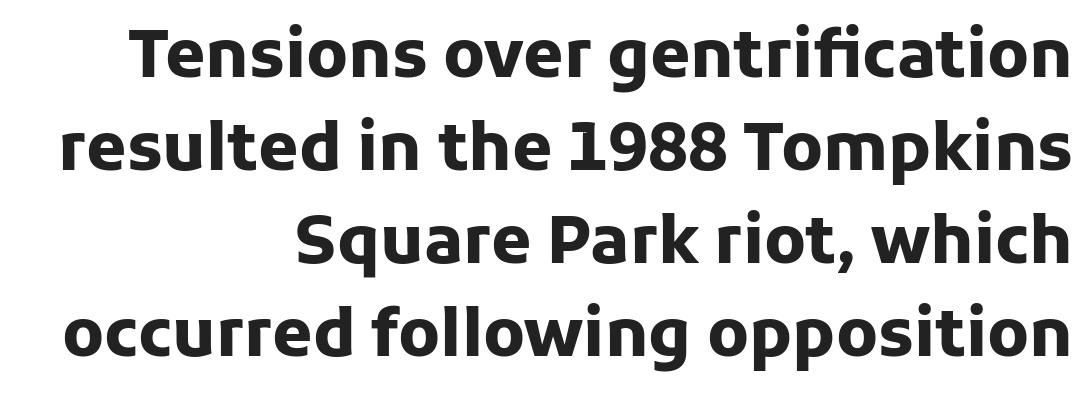
The image shows 65 px heavy sans-serif type, upright; set right-aligned, normal line spacing (1.43x), normal letter spacing, not underlined; low stroke contrast and a medium x-height.
